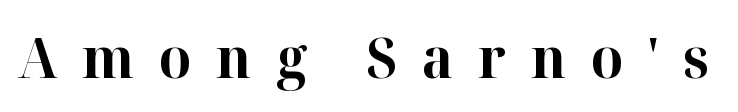
The image shows 57 px bold serif type, upright; set unusually wide letter spacing (+0.43 em), not underlined; high stroke contrast and a medium x-height.
